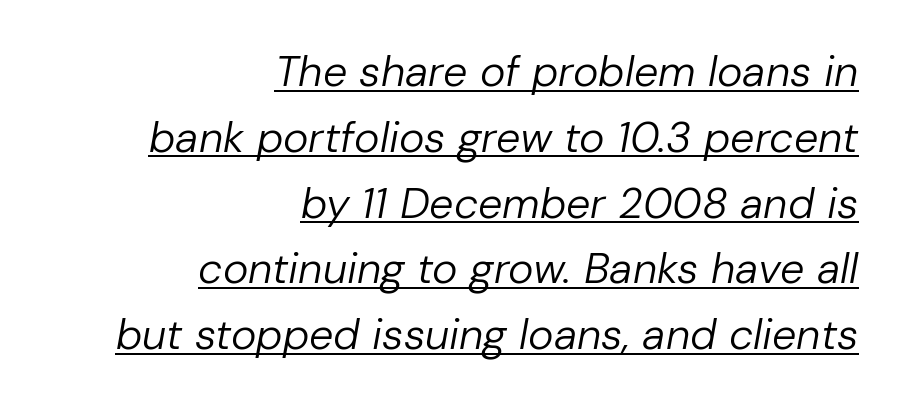
The image shows 43 px regular-weight type, italic (leaning right); set right-aligned, normal line spacing (1.53x), normal letter spacing, underlined; low stroke contrast and a medium x-height.
